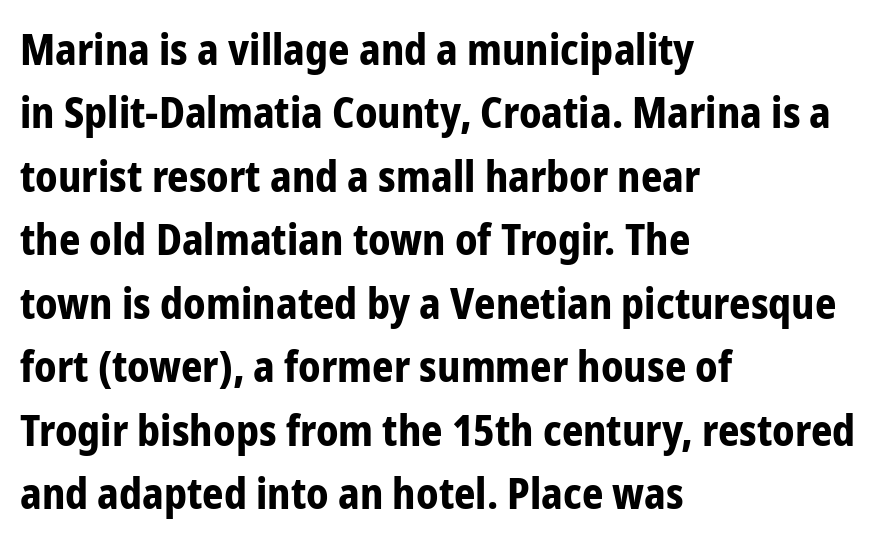
The image shows 42 px bold, condensed sans-serif type, upright; set left-aligned, normal line spacing (1.51x), normal letter spacing, not underlined; low stroke contrast and a medium x-height.
